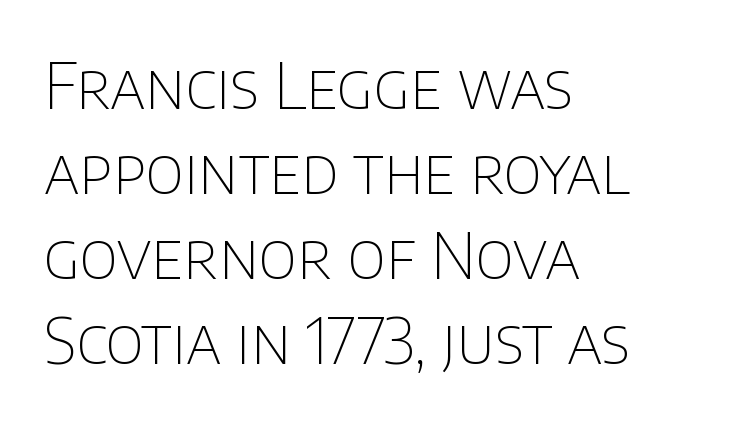
Q: Is the text bold? A: No.
Q: Is the text italic (slanted)? A: No, it is upright.
Q: Is the typeface a serif or a sans-serif typeface? A: Sans-serif.
Q: Is the text underlined? A: No.
Q: How is the paragraph aligned? A: Left-aligned.
Q: Is the spacing between letters normal or unusually wide? A: Normal.
Q: Is the spacing between lines tight, normal or loose? A: Normal.
Q: Width (condensed, normal, or wide)? A: Normal.
Q: Stroke contrast? A: Low.
Q: x-height? A: Large.
Q: Monospaced? A: No.
